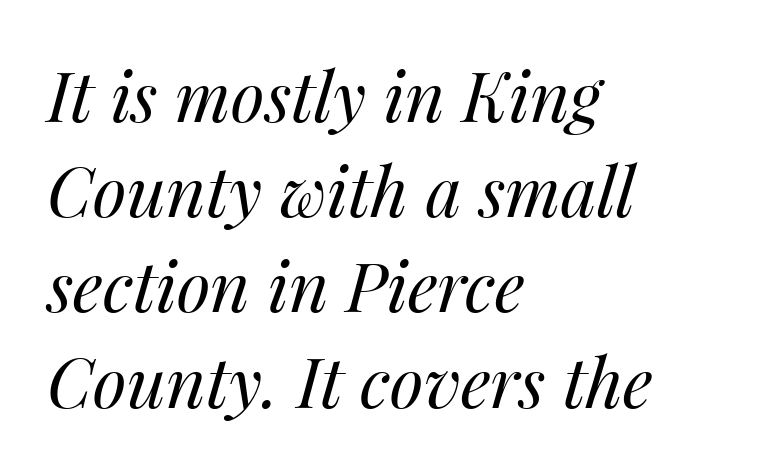
Characters follow at the spacing the type designer built in. Is this a heavy cut? Hardly; it is regular or lighter. Horizontal bands of white between lines are of average thickness. Honestly, there is no underline to notice here at all. This sample has the flowing, uneven cadence of proportional lettering.
